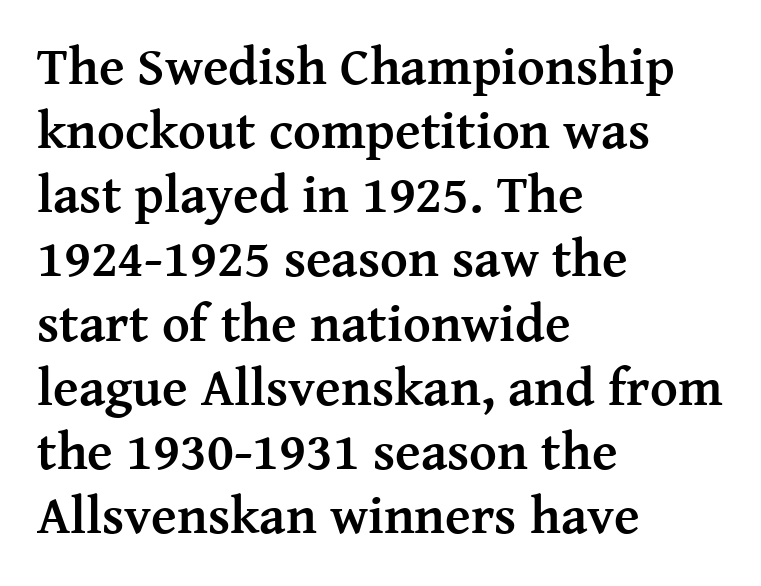
Q: Is the text bold? A: Yes.
Q: Is the text italic (slanted)? A: No, it is upright.
Q: Is the typeface a serif or a sans-serif typeface? A: Serif.
Q: Is the text underlined? A: No.
Q: How is the paragraph aligned? A: Left-aligned.
Q: Is the spacing between letters normal or unusually wide? A: Normal.
Q: Width (condensed, normal, or wide)? A: Normal.
Q: Stroke contrast? A: Medium.
Q: x-height? A: Medium.
Q: Monospaced? A: No.
